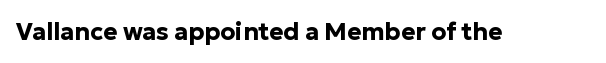
{"italic": "no", "bold": "yes", "underline": "no", "letter_spacing": "normal", "letter_spacing_em": 0.0, "glyph_px": 24}
